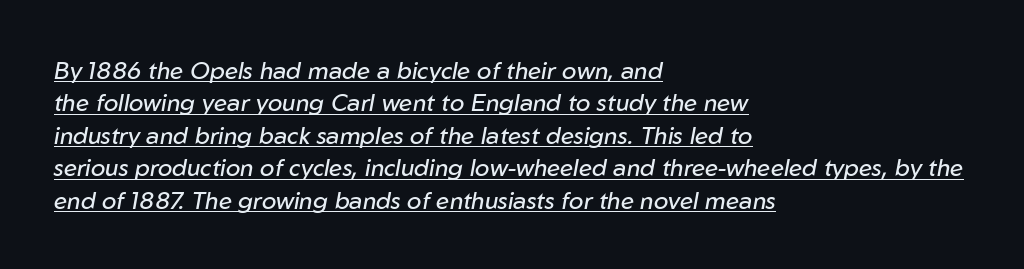
Q: Is the text bold? A: No.
Q: Is the text italic (slanted)? A: Yes, it leans right by about 10 degrees.
Q: Is the text underlined? A: Yes.
Q: How is the paragraph aligned? A: Left-aligned.
Q: Is the spacing between letters normal or unusually wide? A: Normal.
Q: Is the spacing between lines tight, normal or loose? A: Normal.
